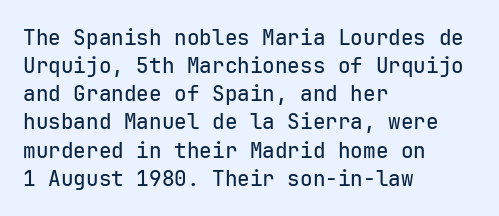
Q: Is the text italic (slanted)? A: No, it is upright.
Q: Is the text underlined? A: No.
Q: How is the paragraph aligned? A: Left-aligned.
Q: Is the spacing between letters normal or unusually wide? A: Normal.
Q: Is the spacing between lines tight, normal or loose? A: Normal.
